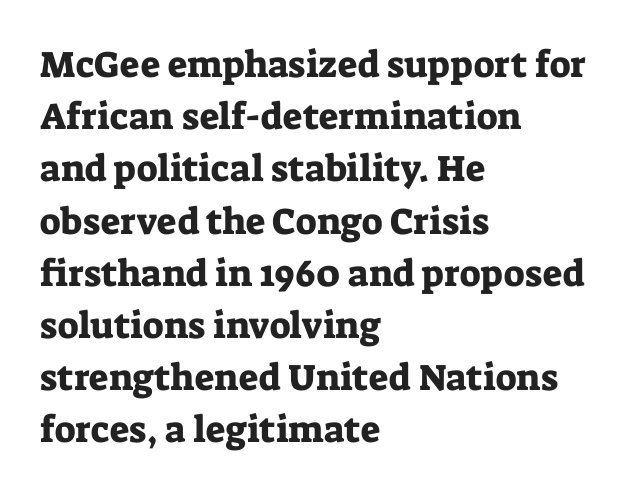
The image shows 37 px serif type, upright; set left-aligned, normal line spacing (1.41x), normal letter spacing, not underlined; low stroke contrast and a medium x-height.
